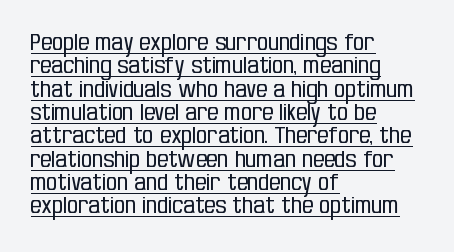
{"italic": "no", "bold": "no", "underline": "yes", "align": "left", "line_spacing": "tight", "line_spacing_ratio": 1.06, "letter_spacing": "normal", "letter_spacing_em": 0.0, "glyph_px": 22}
